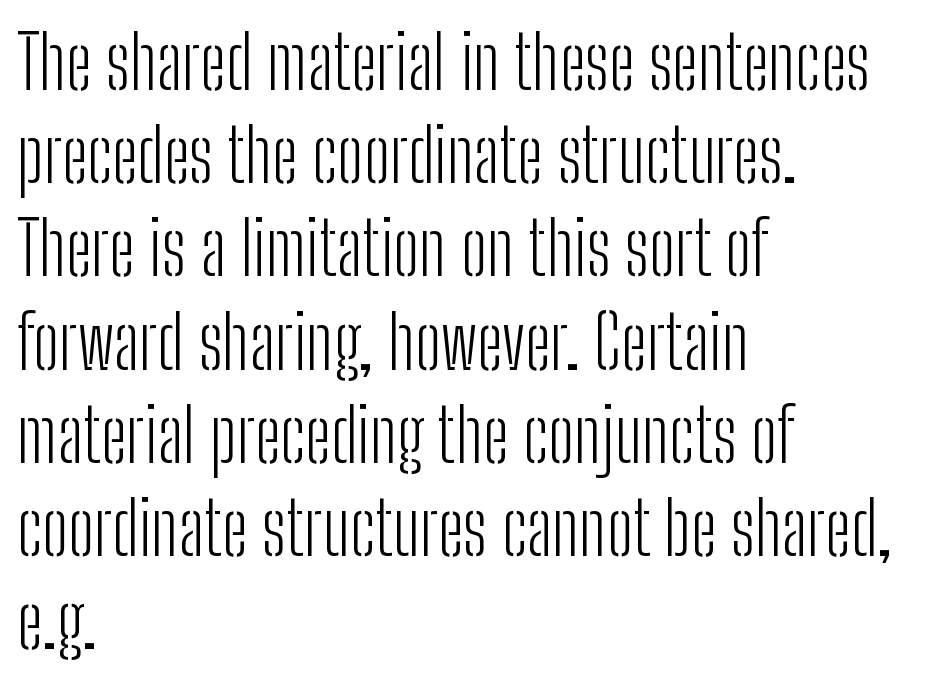
Words float on clear page, feet unadorned. The letters stand straight up with perfectly vertical stems. In terms of letterform style, serifs are entirely absent. Short and long lines alike share a common starting point at left.
